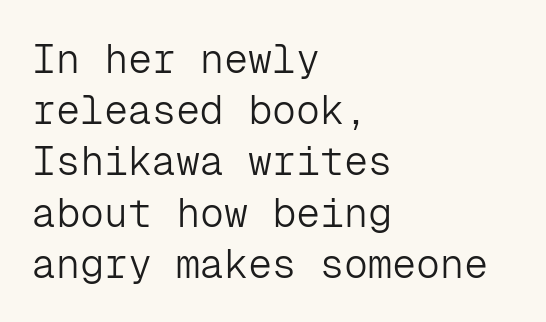
Letter spacing: default. Stroke terminals: plain, sans-serif. Is there any slant? The stems are plumb. Reading down the column, the eye jumps a familiar distance to each next line. The strip under each line holds only bare page.
